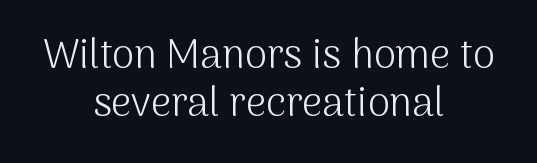
{"serif": "no", "italic": "no", "bold": "no", "weight": "light", "width": "normal", "stroke_contrast": "medium", "x_height": "medium", "monospaced": "no", "underline": "no", "align": "center", "line_spacing_ratio": 1.21, "letter_spacing": "normal", "letter_spacing_em": 0.0, "glyph_px": 40}
